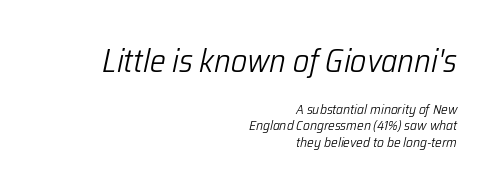
The image shows 33 px light, condensed type, italic (leaning right); set right-aligned, tight line spacing (1.15x), normal letter spacing, not underlined; the first (top) block is 2.36x larger; low stroke contrast and a medium x-height.
